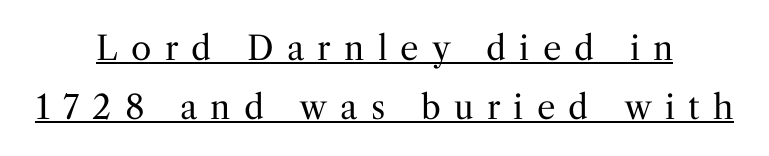
The lettering stays uniformly vertical, giving the passage a roman look. Look at the bottom of the vertical strokes: they flare into serifs here. The strokes are not fattened; the text isn't bold. A student would call this center alignment; a typographer would say set centered.
